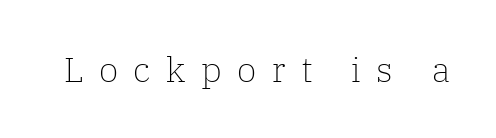
{"serif": "yes", "italic": "no", "bold": "no", "weight": "light", "width": "normal", "stroke_contrast": "low", "x_height": "medium", "monospaced": "no", "underline": "no", "letter_spacing": "wide", "letter_spacing_em": 0.44, "glyph_px": 35}
